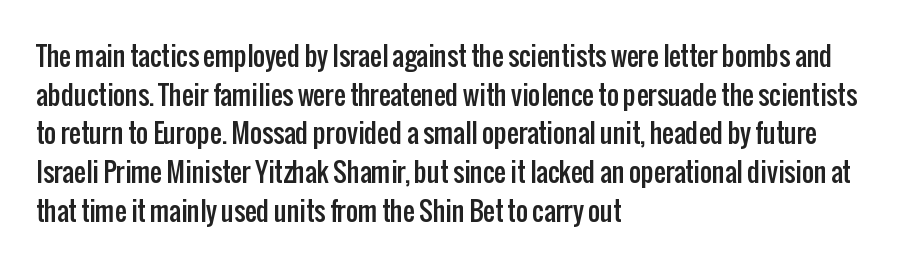
Q: Is the text italic (slanted)? A: No, it is upright.
Q: Is the text underlined? A: No.
Q: How is the paragraph aligned? A: Left-aligned.
Q: Is the spacing between letters normal or unusually wide? A: Normal.
Q: Is the spacing between lines tight, normal or loose? A: Normal.
